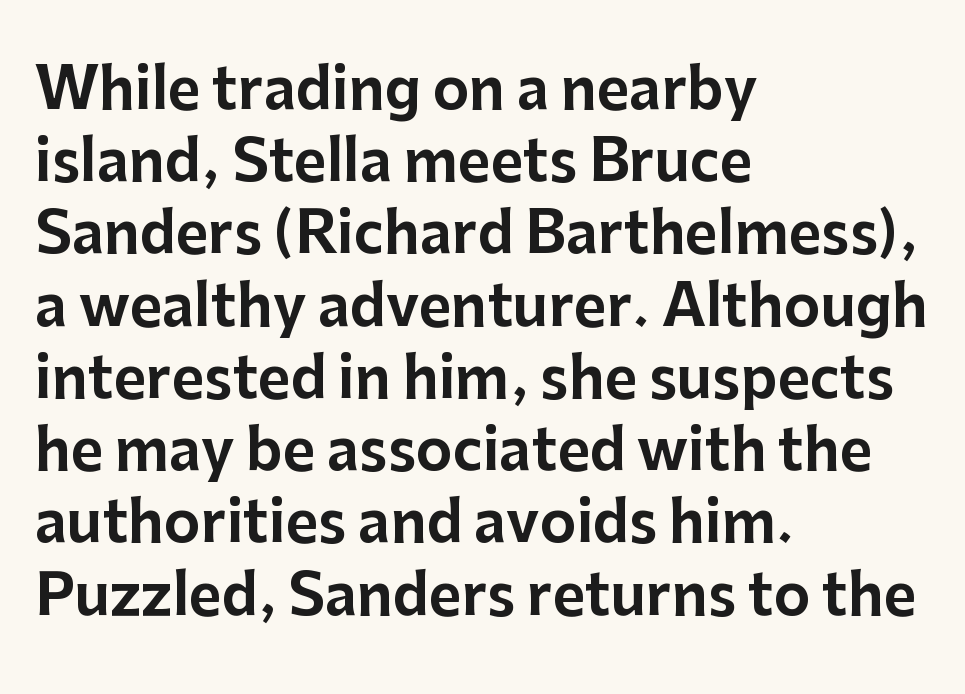
The image shows 56 px sans-serif type, upright; set left-aligned, normal line spacing (1.29x), normal letter spacing, not underlined; low stroke contrast and a medium x-height.
